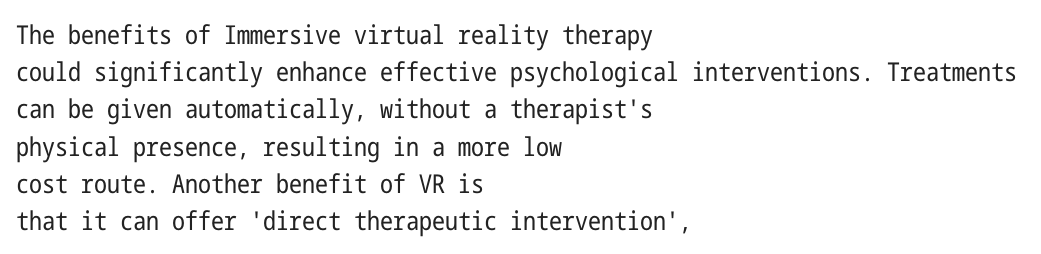
The rendering anchors every line to the left-hand side. A clean baseline with only descenders dipping below it. No chunkiness to these letters — they're not bold. Leading matches the norm, producing a regular column. Ascenders rise straight up at ninety degrees. Nobody touched the tracking dial on this one.
